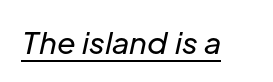
Does a line run under the words? Yes, clearly. Do the characters align in a grid? No, the font is proportional. The strokes carry an ordinary text weight at most. The letterforms sit shoulder to shoulder at normal distance. Designer's note — italics engaged.
